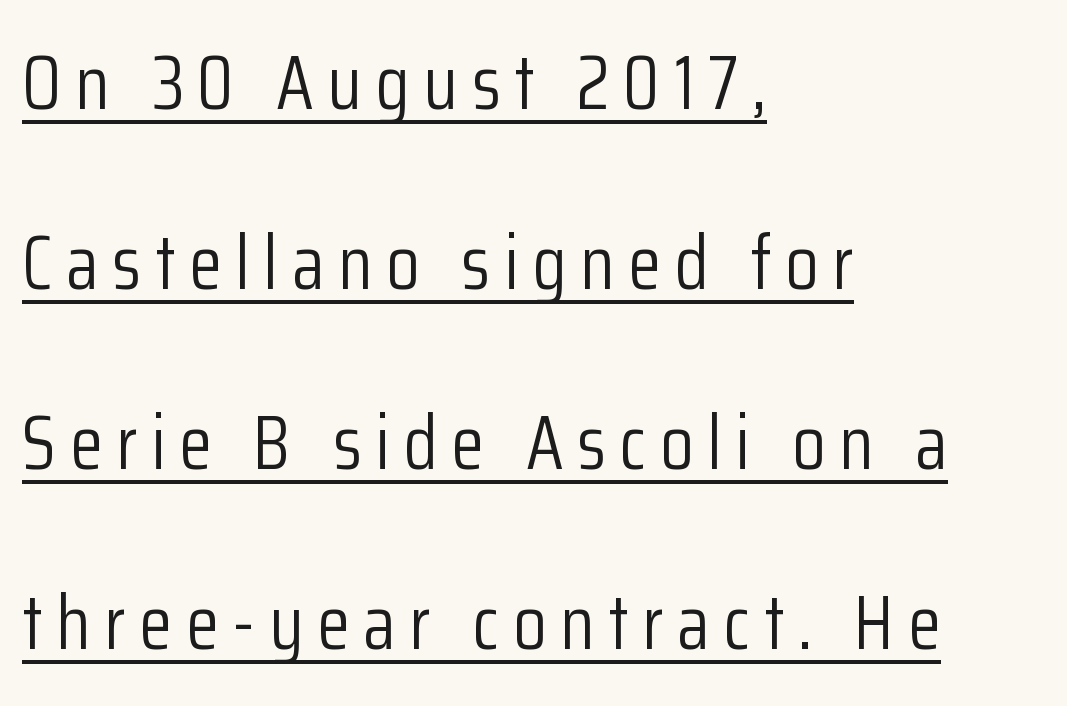
{"serif": "no", "italic": "no", "bold": "no", "weight": "light", "width": "condensed", "stroke_contrast": "low", "x_height": "medium", "monospaced": "no", "underline": "yes", "align": "left", "line_spacing": "loose", "line_spacing_ratio": 2.37, "glyph_px": 76}
